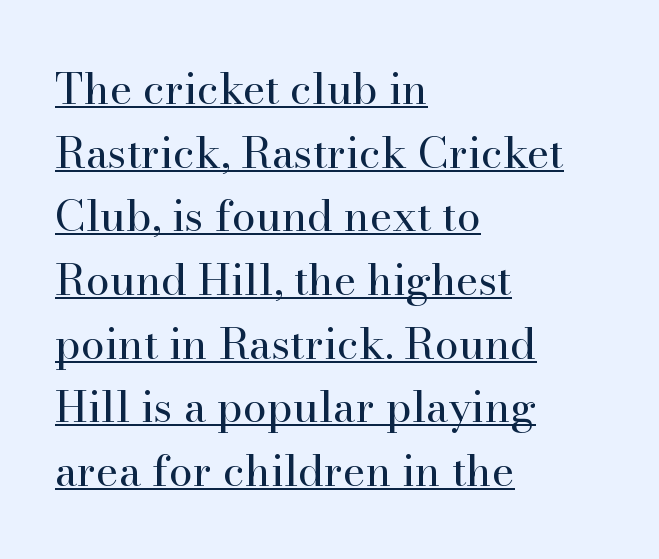
The image shows 43 px regular-weight serif type, upright; set left-aligned, normal line spacing (1.48x), normal letter spacing, underlined; high stroke contrast and a small x-height.
